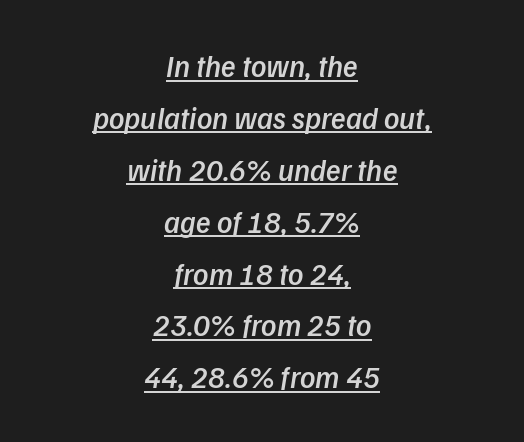
Q: Is the text bold? A: Semi-bold.
Q: Is the text italic (slanted)? A: Yes, it leans right by about 9 degrees.
Q: Is the text underlined? A: Yes.
Q: How is the paragraph aligned? A: Centered.
Q: Is the spacing between letters normal or unusually wide? A: Normal.
Q: Width (condensed, normal, or wide)? A: Normal.
Q: Stroke contrast? A: Low.
Q: x-height? A: Medium.
Q: Monospaced? A: No.
